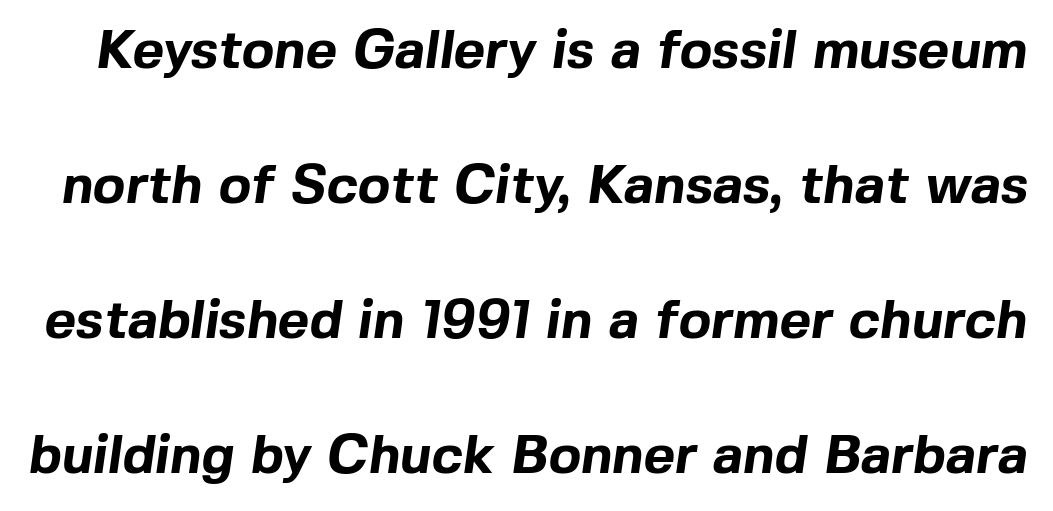
Nobody drew a line under any word here. What stands out about the letter spacing? Nothing — it is the standard amount. Interline gaps are noticeably wide in this sample. Chunky letters — that's bold for sure. Note the varied advance widths — an 'i' is clearly narrower than an 'm'.
